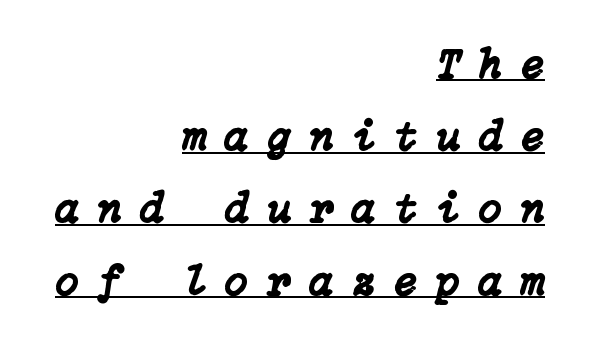
{"italic": "yes", "lean": "right", "slant_degrees": 15, "width": "normal", "stroke_contrast": "low", "x_height": "medium", "underline": "yes", "align": "right", "line_spacing_ratio": 1.72, "letter_spacing": "wide", "letter_spacing_em": 0.46, "glyph_px": 42}
